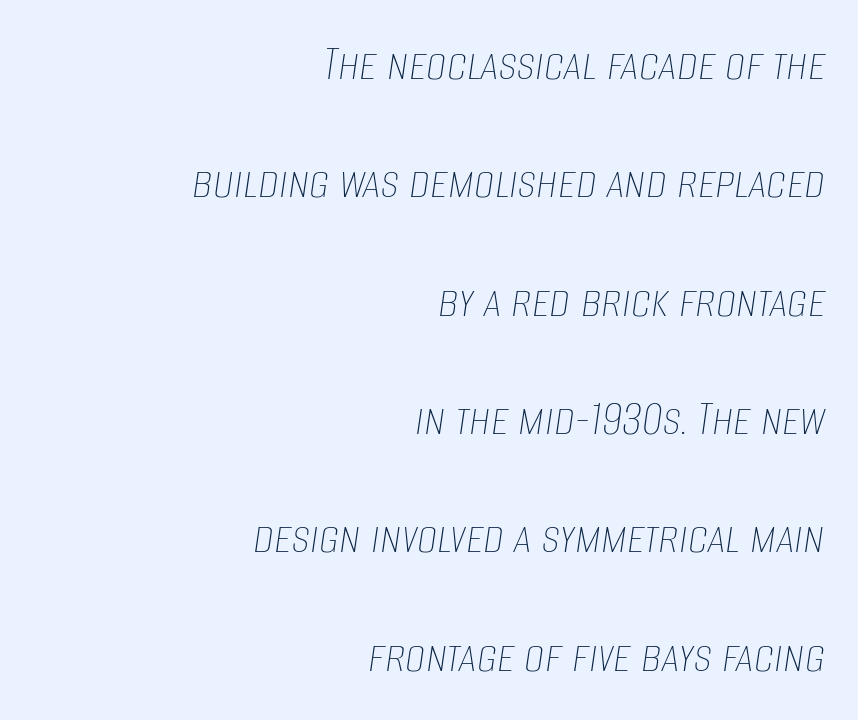
The image shows 51 px thin, condensed type, italic (leaning right); set right-aligned, loose line spacing (2.32x), normal letter spacing, not underlined; low stroke contrast and a large x-height.
